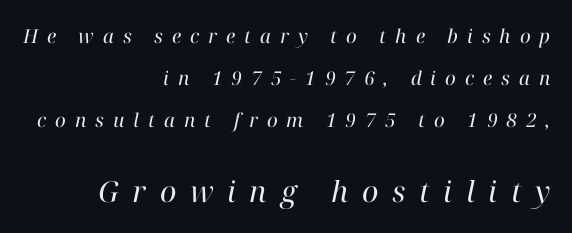
When letters slant like this, we call the style italic. The text block is weighted toward the right margin, trailing off unevenly leftward. Character widths vary here, with narrow letters taking less room than wide ones. The letters look calm and open, with moderate or lighter stems. Characters follow at a spacing far wider than the type designer built in. Underline: absent.
